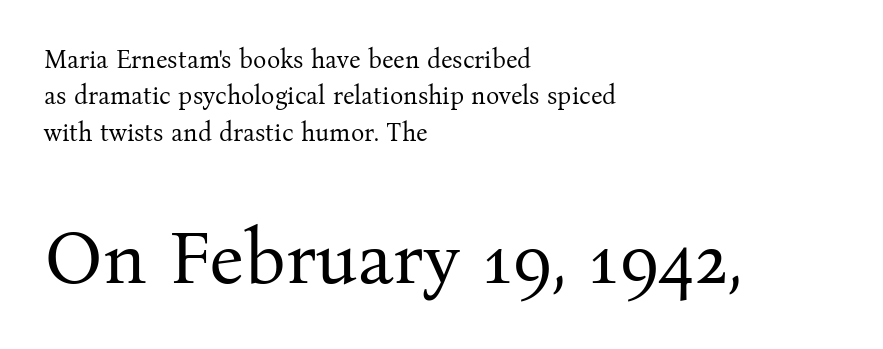
Baseline-to-baseline distance is the conventional proportion of letter height. The setting favours the left margin, as ordinary paragraphs usually do. The face used here is rendered with its standard letterfit. Stems and bowls with no extra thickness — not bold. The letters in the lower block stand taller than those in the block above.
